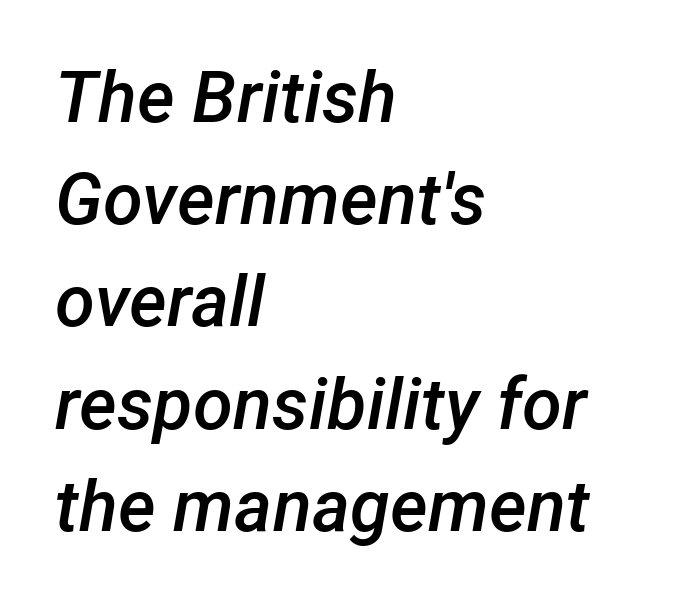
Q: Is the text bold? A: Semi-bold.
Q: Is the text italic (slanted)? A: Yes, it leans right by about 12 degrees.
Q: Is the text underlined? A: No.
Q: How is the paragraph aligned? A: Left-aligned.
Q: Is the spacing between letters normal or unusually wide? A: Normal.
Q: Is the spacing between lines tight, normal or loose? A: Normal.
Q: Width (condensed, normal, or wide)? A: Normal.
Q: Stroke contrast? A: Low.
Q: x-height? A: Medium.
Q: Monospaced? A: No.
